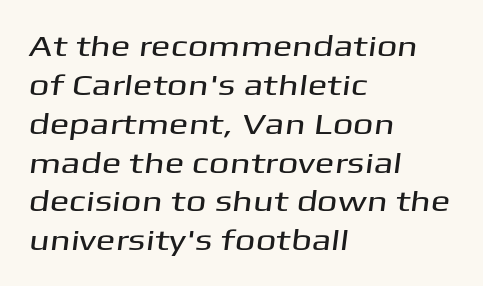
The space between consecutive lines is moderate. The rag falls on the right side of this text block. Default kerning and tracking; the words read as compact shapes. Stroke terminals: plain, sans-serif.
